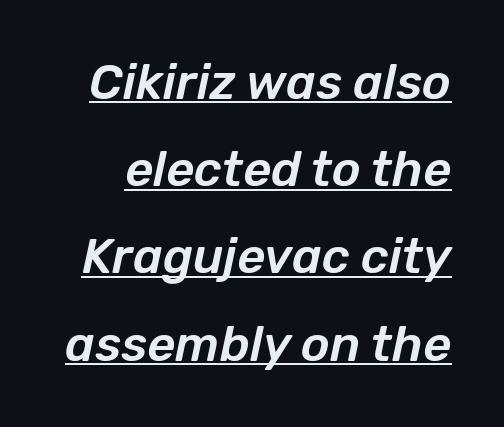
Q: Is the text italic (slanted)? A: Yes, it leans right by about 12 degrees.
Q: Is the text underlined? A: Yes.
Q: Is the spacing between letters normal or unusually wide? A: Normal.
Q: Width (condensed, normal, or wide)? A: Normal.
Q: Stroke contrast? A: Low.
Q: x-height? A: Medium.
Q: Monospaced? A: No.
